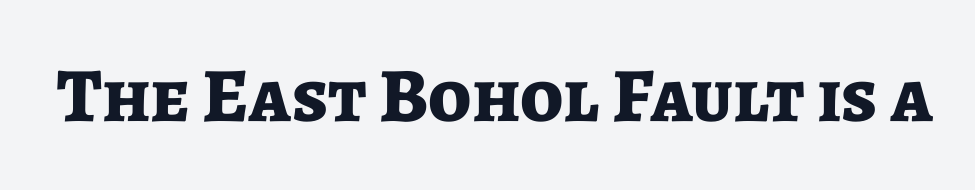
{"serif": "no", "italic": "no", "bold": "yes", "weight": "bold", "width": "normal", "stroke_contrast": "low", "x_height": "medium", "monospaced": "no", "underline": "no", "letter_spacing": "normal", "letter_spacing_em": 0.0, "glyph_px": 77}
